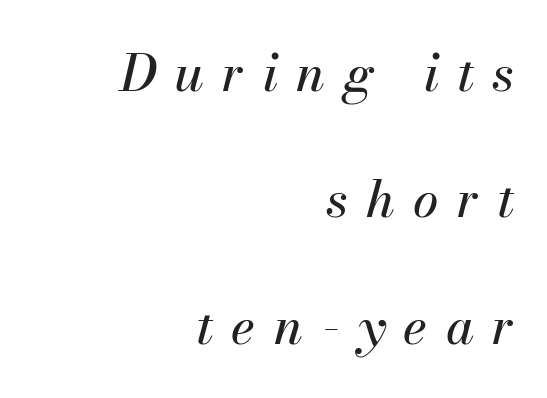
Q: Is the text italic (slanted)? A: Yes, it leans right by about 13 degrees.
Q: Is the text underlined? A: No.
Q: How is the paragraph aligned? A: Right-aligned.
Q: Is the spacing between letters normal or unusually wide? A: Unusually wide.
Q: Is the spacing between lines tight, normal or loose? A: Loose.
Q: Width (condensed, normal, or wide)? A: Normal.
Q: Stroke contrast? A: Medium.
Q: x-height? A: Small.
Q: Monospaced? A: No.
